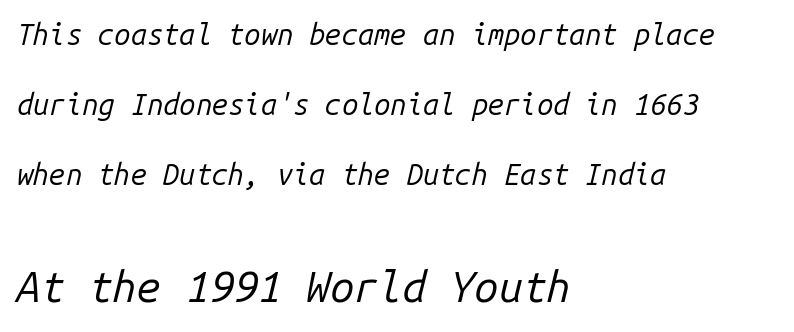
{"italic": "yes", "lean": "right", "slant_degrees": 14, "bold": "no", "weight": "regular", "width": "normal", "stroke_contrast": "low", "x_height": "medium", "monospaced": "yes", "underline": "no", "align": "left", "line_spacing": "loose", "line_spacing_ratio": 2.41, "letter_spacing": "normal", "letter_spacing_em": 0.0, "larger_block": "second", "size_ratio": 1.48, "glyph_px": 43}
